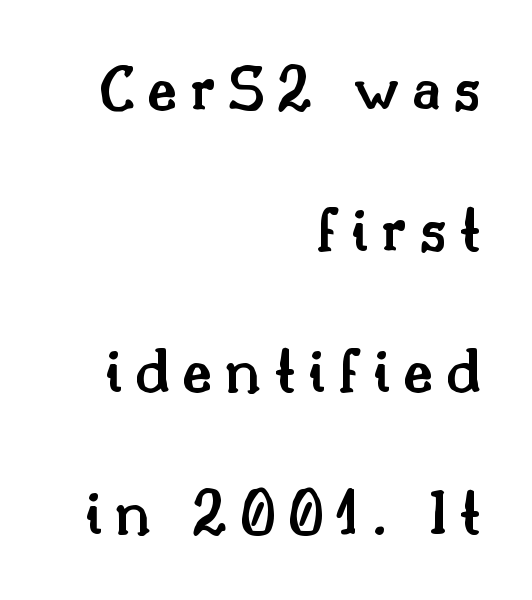
Q: Is the text bold? A: Semi-bold.
Q: Is the text italic (slanted)? A: No, it is upright.
Q: Is the typeface a serif or a sans-serif typeface? A: Serif.
Q: Is the text underlined? A: No.
Q: How is the paragraph aligned? A: Right-aligned.
Q: Is the spacing between lines tight, normal or loose? A: Loose.
Q: Width (condensed, normal, or wide)? A: Normal.
Q: Stroke contrast? A: Medium.
Q: x-height? A: Small.
Q: Monospaced? A: No.
